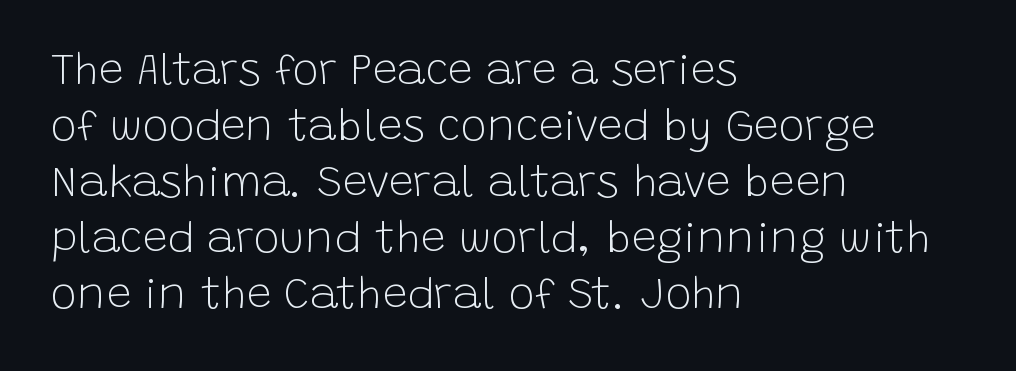
Heft: none added — not bold. A normal amount of white space separates one row of letters from the next. If you drew a ruler down the left edge, every line would touch it. The letterforms sit shoulder to shoulder at normal distance.
